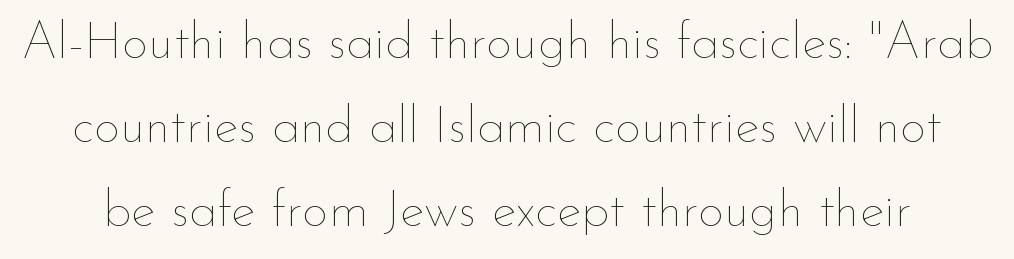
{"italic": "no", "bold": "no", "weight": "thin", "width": "normal", "stroke_contrast": "low", "x_height": "small", "monospaced": "no", "underline": "no", "line_spacing": "normal", "line_spacing_ratio": 1.62, "letter_spacing": "normal", "letter_spacing_em": 0.0, "glyph_px": 52}
